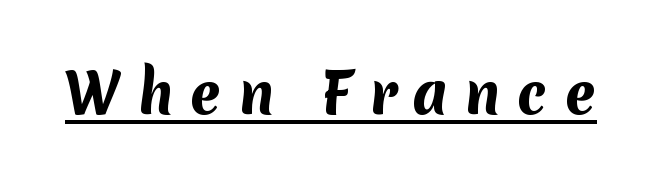
This rendering features underlined lettering. Font category for this specimen: sans-serif. Character widths vary here, with narrow letters taking less room than wide ones. Each word looks stretched out because of the extra space between its letters. In terms of weight, the rendering is a true, heavy bold.
